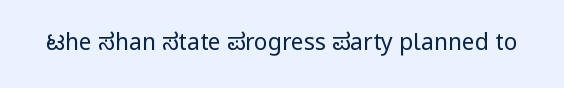
The type is set solid horizontally, with unmodified tracking. Words float on clear page, feet unadorned. A quiet, ordinary-to-light weight characterises the typeface. The type sits square on the baseline with zero lean.
